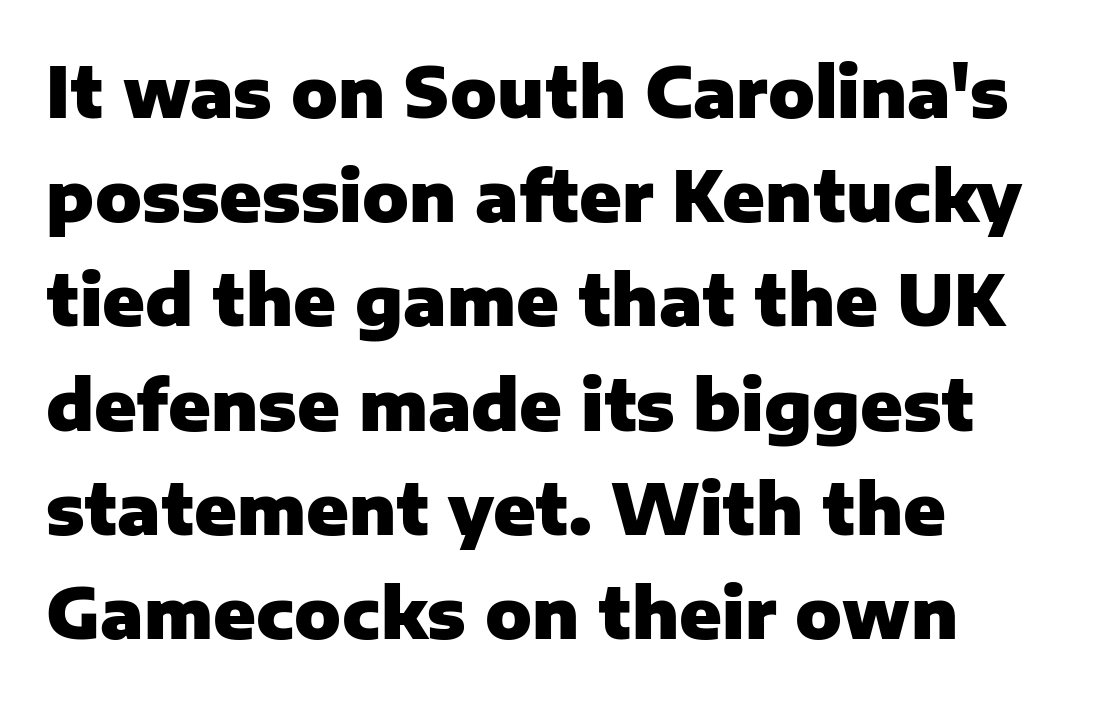
Q: Is the text bold? A: Yes.
Q: Is the text italic (slanted)? A: No, it is upright.
Q: Is the typeface a serif or a sans-serif typeface? A: Sans-serif.
Q: Is the text underlined? A: No.
Q: How is the paragraph aligned? A: Left-aligned.
Q: Is the spacing between letters normal or unusually wide? A: Normal.
Q: Is the spacing between lines tight, normal or loose? A: Normal.
Q: Width (condensed, normal, or wide)? A: Normal.
Q: Stroke contrast? A: Low.
Q: x-height? A: Medium.
Q: Monospaced? A: No.
